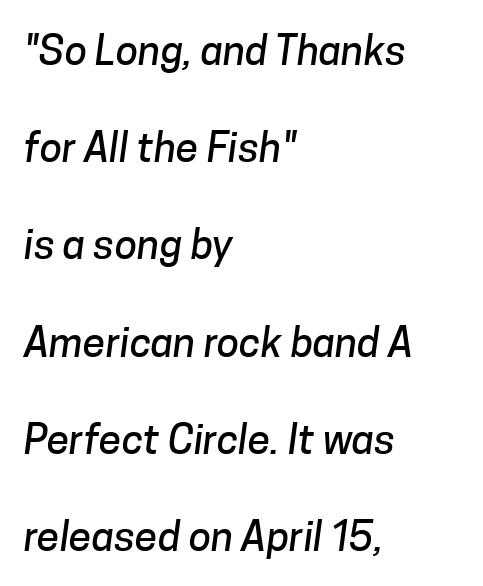
The lines are spread far apart with generous leading. Default kerning and tracking; the words read as compact shapes. Is this a fixed-width face? No — the glyphs have proportional, varying widths. Unmarked baselines from the first word to the last. Teacher's note: observe the even left margin — that is flush-left alignment. A typesetter would label this face a sans.
